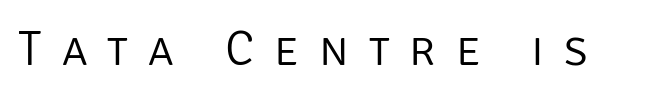
Q: Is the text bold? A: No.
Q: Is the text italic (slanted)? A: No, it is upright.
Q: Is the typeface a serif or a sans-serif typeface? A: Sans-serif.
Q: Is the text underlined? A: No.
Q: Is the spacing between letters normal or unusually wide? A: Unusually wide.
Q: Width (condensed, normal, or wide)? A: Normal.
Q: Stroke contrast? A: Low.
Q: x-height? A: Large.
Q: Monospaced? A: No.
